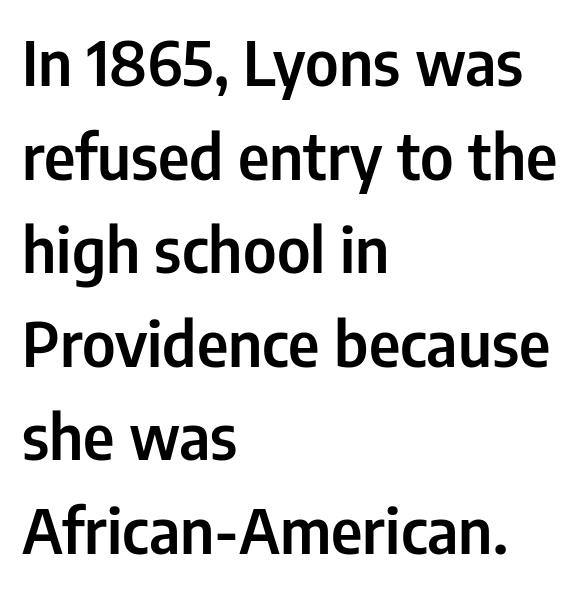
The image shows 62 px condensed sans-serif type, upright; set left-aligned, normal line spacing (1.51x), normal letter spacing, not underlined; low stroke contrast and a medium x-height.
